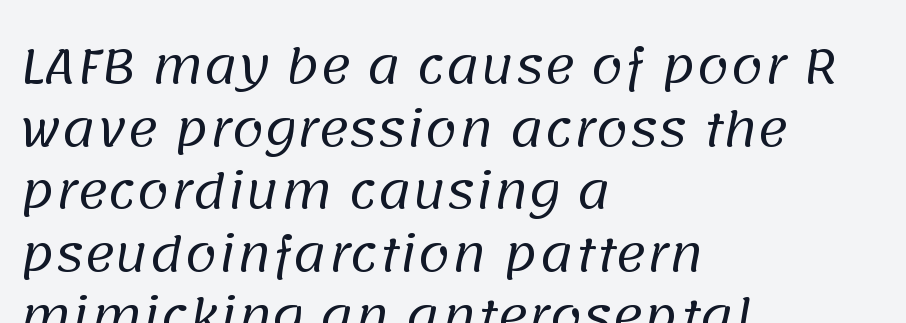
Q: Is the text bold? A: No.
Q: Is the typeface a serif or a sans-serif typeface? A: Sans-serif.
Q: Is the text underlined? A: No.
Q: How is the paragraph aligned? A: Left-aligned.
Q: Is the spacing between letters normal or unusually wide? A: Normal.
Q: Is the spacing between lines tight, normal or loose? A: Normal.
Q: Width (condensed, normal, or wide)? A: Normal.
Q: Stroke contrast? A: Low.
Q: x-height? A: Large.
Q: Monospaced? A: No.
